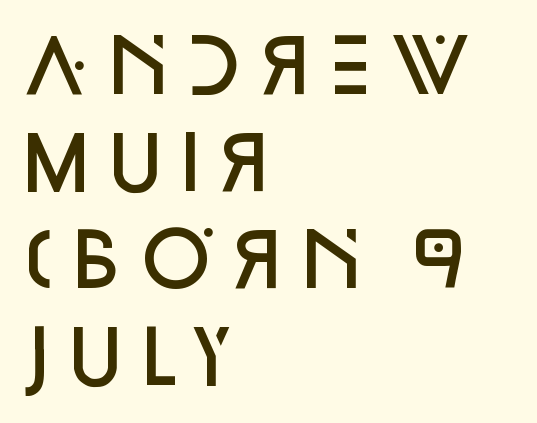
Posture: vertical. Serif or sans? Sans — the stroke terminals are bare. One-word summary of the alignment: left. These lines keep a tight, regular rhythm from letter to letter.
